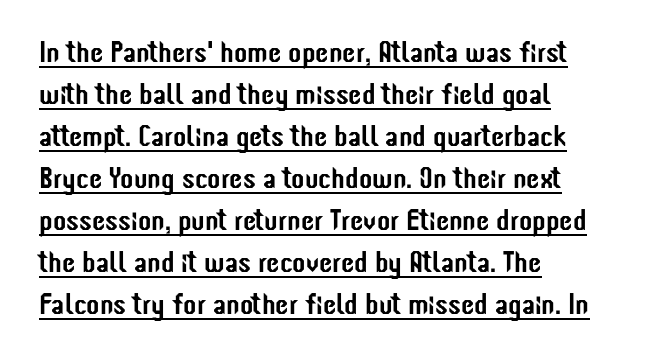
Q: Is the text italic (slanted)? A: No, it is upright.
Q: Is the typeface a serif or a sans-serif typeface? A: Sans-serif.
Q: Is the text underlined? A: Yes.
Q: How is the paragraph aligned? A: Left-aligned.
Q: Is the spacing between letters normal or unusually wide? A: Normal.
Q: Is the spacing between lines tight, normal or loose? A: Normal.
Q: Width (condensed, normal, or wide)? A: Condensed.
Q: Stroke contrast? A: Low.
Q: x-height? A: Medium.
Q: Monospaced? A: No.
